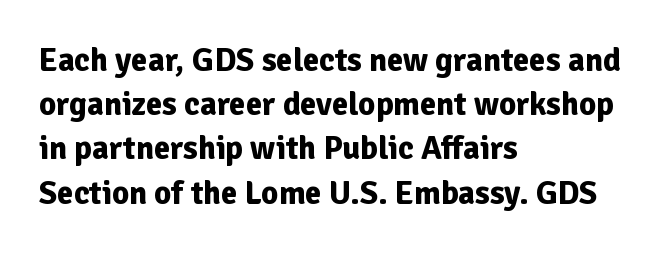
{"serif": "no", "italic": "no", "bold": "yes", "weight": "bold", "width": "normal", "stroke_contrast": "low", "x_height": "medium", "monospaced": "no", "underline": "no", "align": "left", "line_spacing": "normal", "line_spacing_ratio": 1.34, "letter_spacing": "normal", "letter_spacing_em": 0.0, "glyph_px": 33}
